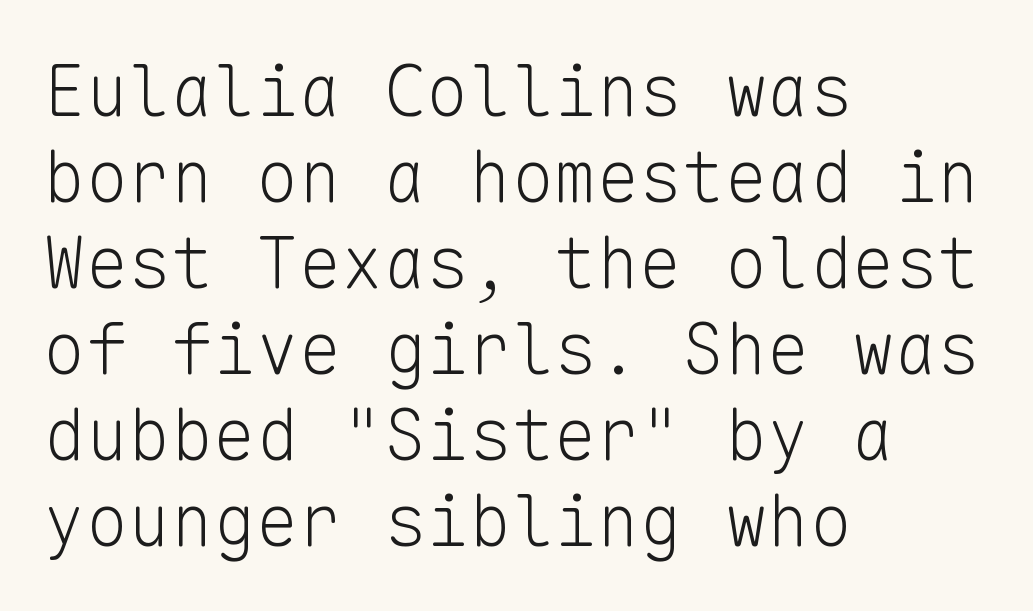
{"serif": "no", "italic": "no", "bold": "no", "weight": "light", "width": "normal", "stroke_contrast": "low", "x_height": "medium", "monospaced": "yes", "underline": "no", "align": "left", "line_spacing_ratio": 1.21, "letter_spacing": "normal", "letter_spacing_em": 0.0, "glyph_px": 71}
